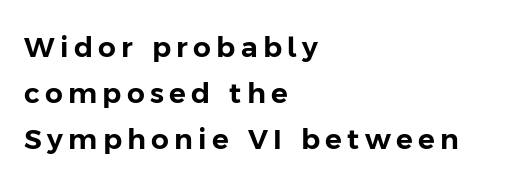
The rendering uses natural spacing where letterforms have individual widths. Nope, no serifs anywhere on these letters. Ordinary non-slanted type is in use. Evenly set lines give the paragraph a standard silhouette.
